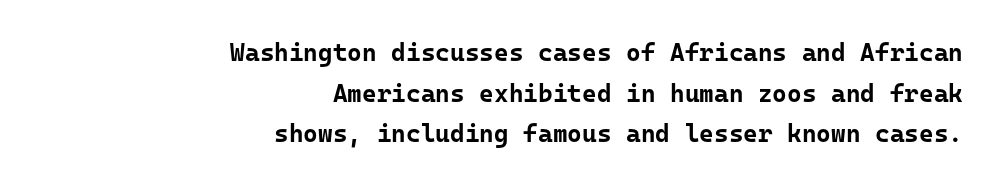
The image shows 25 px bold type, upright; set right-aligned, normal line spacing (1.63x), normal letter spacing, not underlined.
